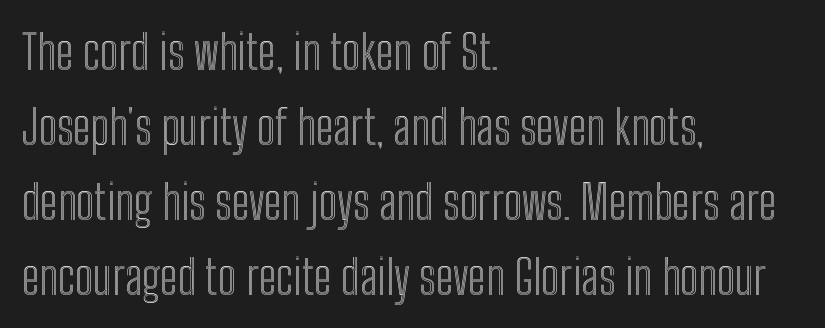
{"italic": "no", "width": "condensed", "x_height": "medium", "monospaced": "no", "underline": "no", "align": "left", "line_spacing": "normal", "line_spacing_ratio": 1.56, "letter_spacing": "normal", "letter_spacing_em": 0.0, "glyph_px": 48}
